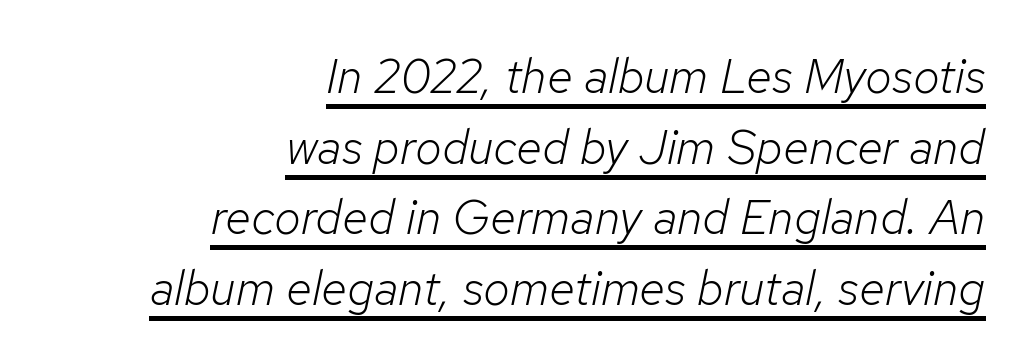
The image shows 48 px light type, italic (leaning right); set right-aligned, normal line spacing (1.47x), normal letter spacing, underlined; low stroke contrast and a medium x-height.
